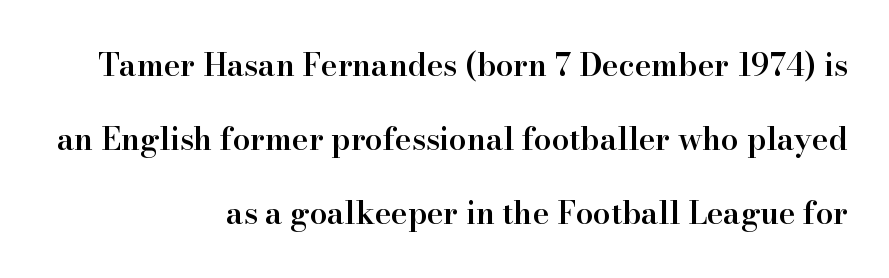
This rendering features lettering with no underline. Each letter's strokes conclude with small projecting serifs. Is the type bold? Partly — it's a semibold, heavier than regular but not fully bold. This sample uses an upright cut, with every glyph sitting square on the baseline.
